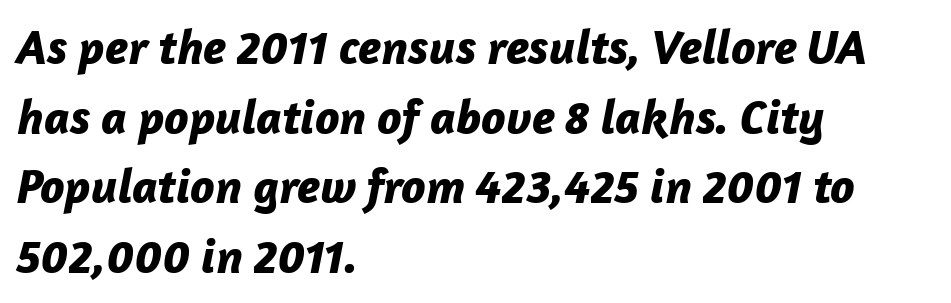
{"italic": "yes", "lean": "right", "slant_degrees": 12, "bold": "yes", "weight": "bold", "width": "normal", "stroke_contrast": "low", "x_height": "medium", "monospaced": "no", "underline": "no", "align": "left", "line_spacing": "normal", "line_spacing_ratio": 1.42, "letter_spacing": "normal", "letter_spacing_em": 0.0, "glyph_px": 49}
